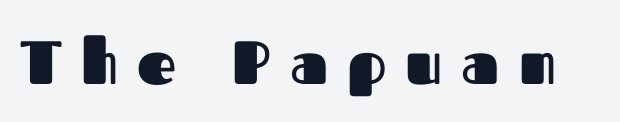
{"serif": "no", "italic": "no", "bold": "yes", "weight": "heavy", "width": "normal", "stroke_contrast": "medium", "x_height": "medium", "monospaced": "no", "underline": "no", "letter_spacing": "wide", "letter_spacing_em": 0.31, "glyph_px": 61}
